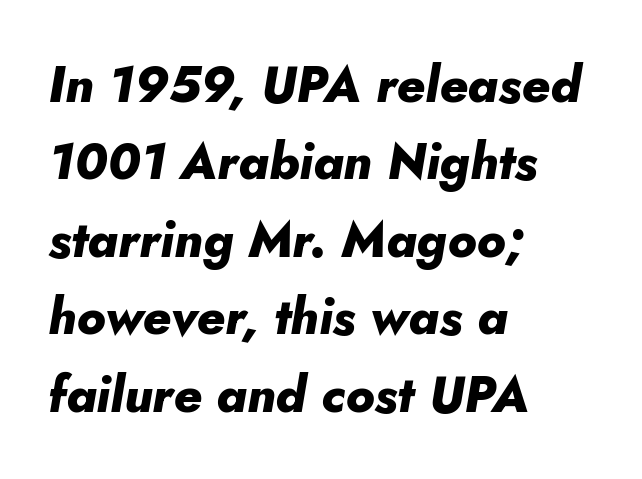
Q: Is the text bold? A: Yes.
Q: Is the text italic (slanted)? A: Yes, it leans right by about 5 degrees.
Q: Is the text underlined? A: No.
Q: How is the paragraph aligned? A: Left-aligned.
Q: Is the spacing between letters normal or unusually wide? A: Normal.
Q: Is the spacing between lines tight, normal or loose? A: Normal.
Q: Width (condensed, normal, or wide)? A: Normal.
Q: Stroke contrast? A: Low.
Q: x-height? A: Small.
Q: Monospaced? A: No.
